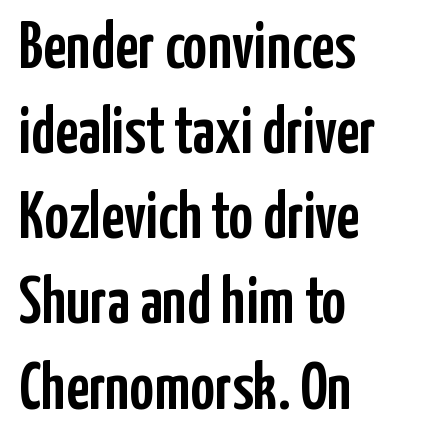
Designer's note — italics off, roman on. The letters sit at their default tracking, neither squeezed nor spread. The rendering uses a moderate line-height, typical for paragraphs. The lines are quadded left. The glyphs in this specimen are sans serif.
